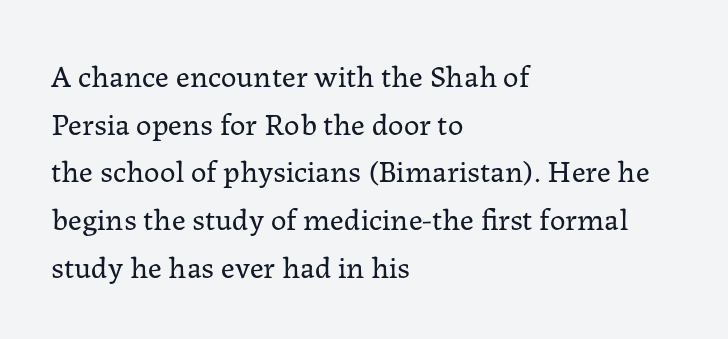
The image shows 31 px regular-weight serif type, upright; set left-aligned, normal line spacing (1.54x), normal letter spacing, not underlined; low stroke contrast and a medium x-height.
